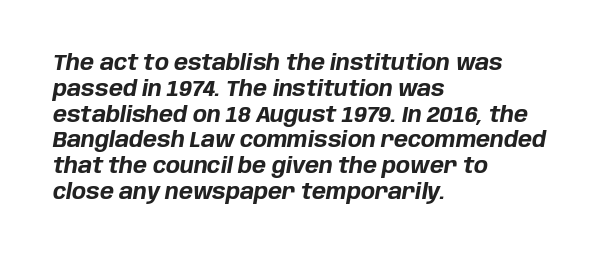
{"italic": "yes", "lean": "right", "slant_degrees": 10, "bold": "yes", "underline": "no", "align": "left", "line_spacing_ratio": 1.23, "letter_spacing": "normal", "letter_spacing_em": 0.0, "glyph_px": 21}
